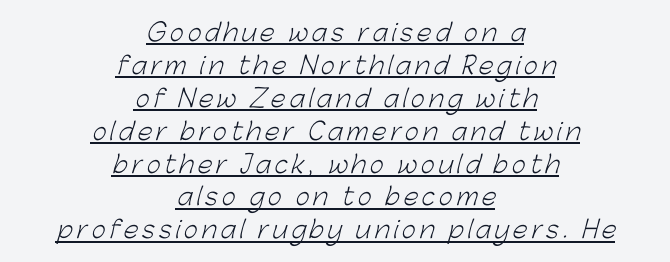
Q: Is the text bold? A: No.
Q: Is the text underlined? A: Yes.
Q: How is the paragraph aligned? A: Centered.
Q: Is the spacing between lines tight, normal or loose? A: Normal.
